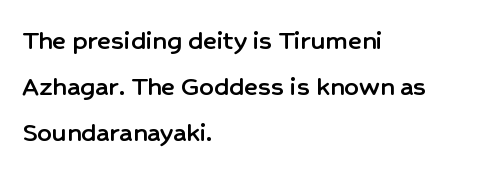
The image shows 29 px sans-serif type, upright; set left-aligned, normal line spacing (1.59x), normal letter spacing, not underlined; low stroke contrast and a medium x-height.
